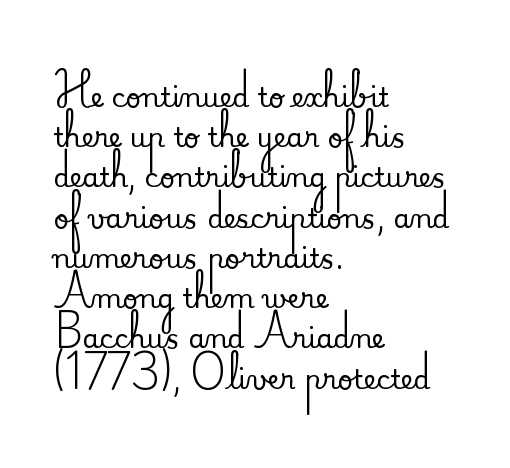
Summary of vertical rhythm: regular, with standard interline spacing. No italicization has been applied; the sample stays upright. One-word summary of the alignment: left. The line texture is even and compact thanks to regular tracking. The space directly below the letters is spotless.
